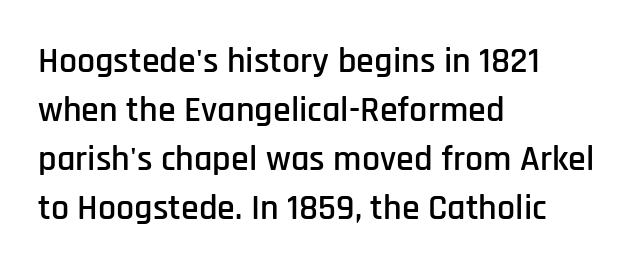
Are there feet on the stems? There aren't — it's a sans. This block has exactly the height ordinary leading produces. Italic: no, the glyphs are upright roman. The letters sit at their default tracking, neither squeezed nor spread. Line starts are locked; line ends wander.
